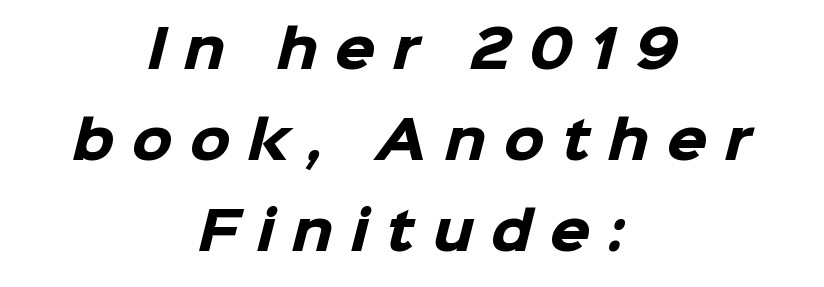
The image shows 52 px heavy sans-serif type; set centered, line spacing 1.75x, unusually wide letter spacing (+0.34 em), not underlined; low stroke contrast and a medium x-height.
